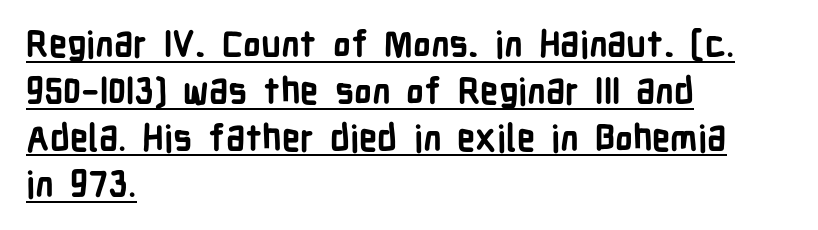
{"serif": "no", "italic": "no", "bold": "yes", "weight": "bold", "width": "condensed", "stroke_contrast": "low", "x_height": "medium", "monospaced": "no", "underline": "yes", "align": "left", "line_spacing": "normal", "line_spacing_ratio": 1.3, "letter_spacing": "normal", "letter_spacing_em": 0.0, "glyph_px": 36}
